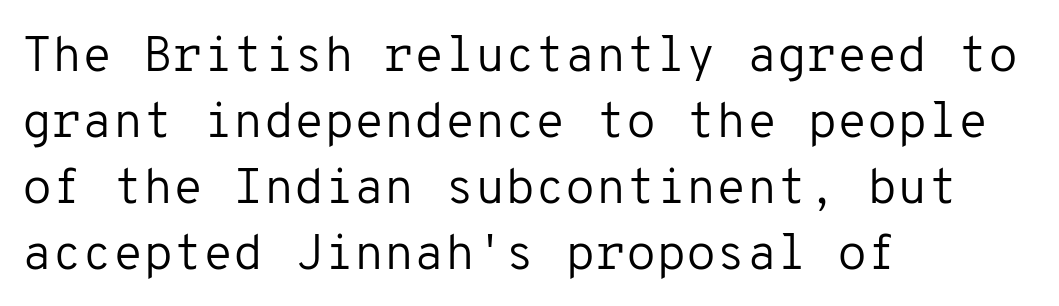
{"serif": "no", "italic": "no", "bold": "no", "weight": "regular", "width": "normal", "stroke_contrast": "low", "x_height": "medium", "monospaced": "yes", "underline": "no", "align": "left", "line_spacing": "normal", "line_spacing_ratio": 1.35, "letter_spacing": "normal", "letter_spacing_em": 0.0, "glyph_px": 49}
